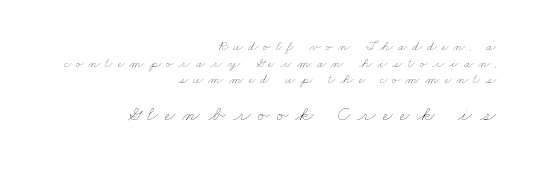
The image shows 21 px text type; set right-aligned, line spacing 1.18x, unusually wide letter spacing (+0.35 em), not underlined; the second (bottom) block is 1.5x larger.
